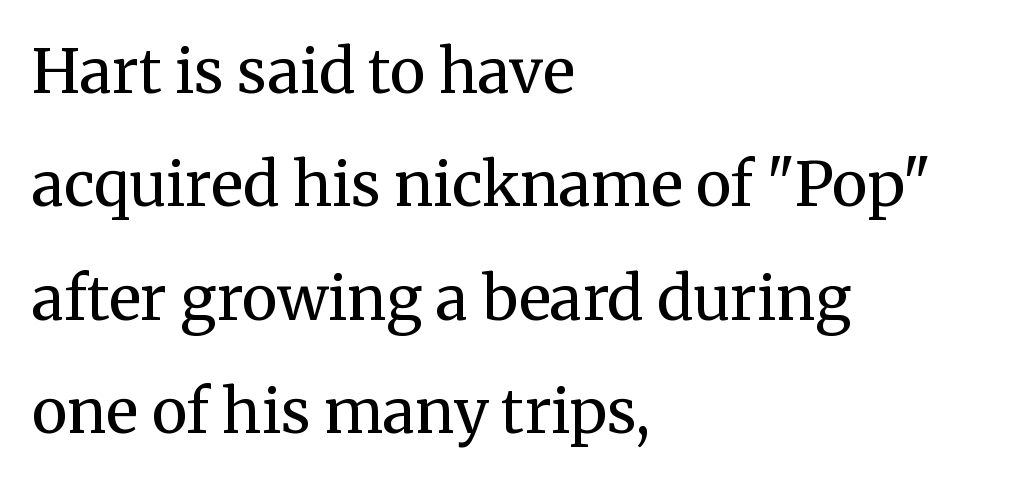
The typesetting does not lean heavy: it is not bold. One-word summary of the alignment: left. Students, note that the glyphs here touch the page at normal intervals. The string is rendered with underlining switched off. Are there feet on the stems? There are — it's a serif. If you drew a line through each stem, it would be perfectly vertical.
